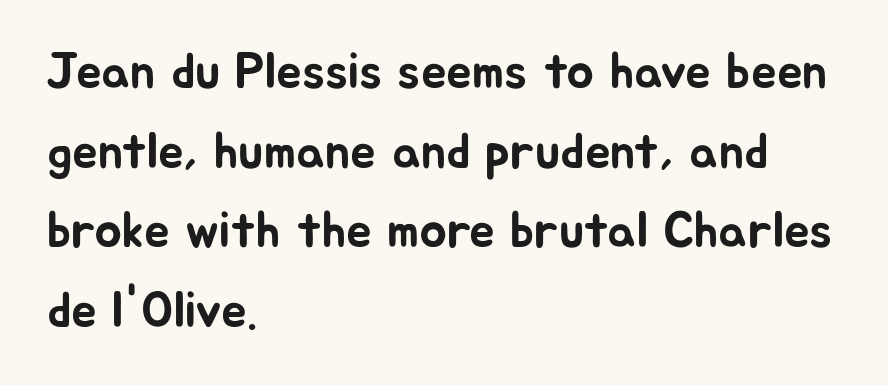
Q: Is the text italic (slanted)? A: No, it is upright.
Q: Is the typeface a serif or a sans-serif typeface? A: Sans-serif.
Q: Is the text underlined? A: No.
Q: How is the paragraph aligned? A: Left-aligned.
Q: Is the spacing between letters normal or unusually wide? A: Normal.
Q: Is the spacing between lines tight, normal or loose? A: Normal.
Q: Width (condensed, normal, or wide)? A: Normal.
Q: Stroke contrast? A: Low.
Q: x-height? A: Medium.
Q: Monospaced? A: No.
